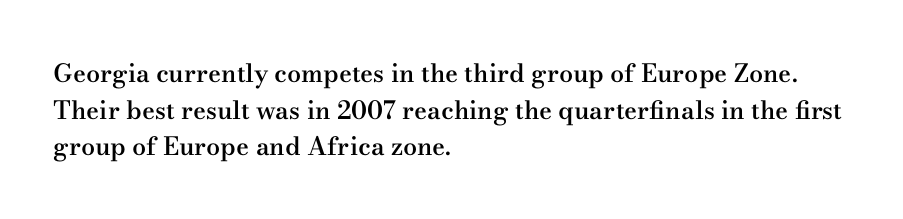
Q: Is the text bold? A: Semi-bold.
Q: Is the text italic (slanted)? A: No, it is upright.
Q: Is the text underlined? A: No.
Q: How is the paragraph aligned? A: Left-aligned.
Q: Is the spacing between letters normal or unusually wide? A: Normal.
Q: Is the spacing between lines tight, normal or loose? A: Normal.
